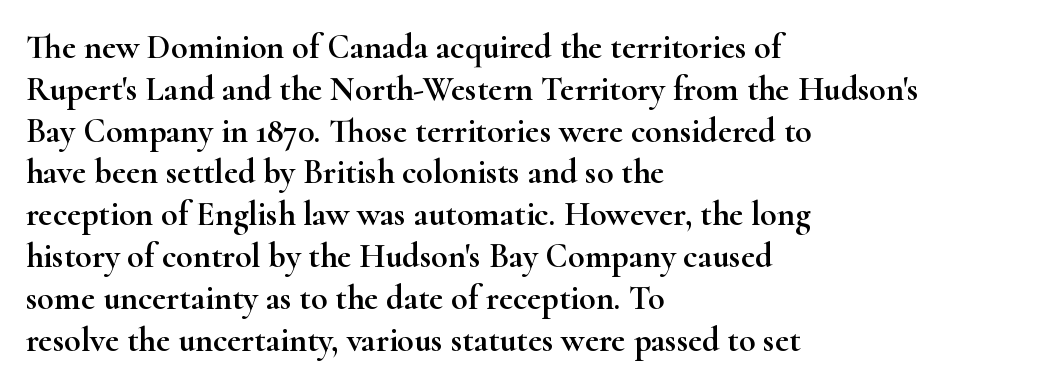
Descender tails drop into unmarked territory. This sample uses plain, unmodified letter spacing. The typesetter chose a ragged-right arrangement here. Ascenders rise straight up at ninety degrees. The characters display serif detailing at their extremities.
